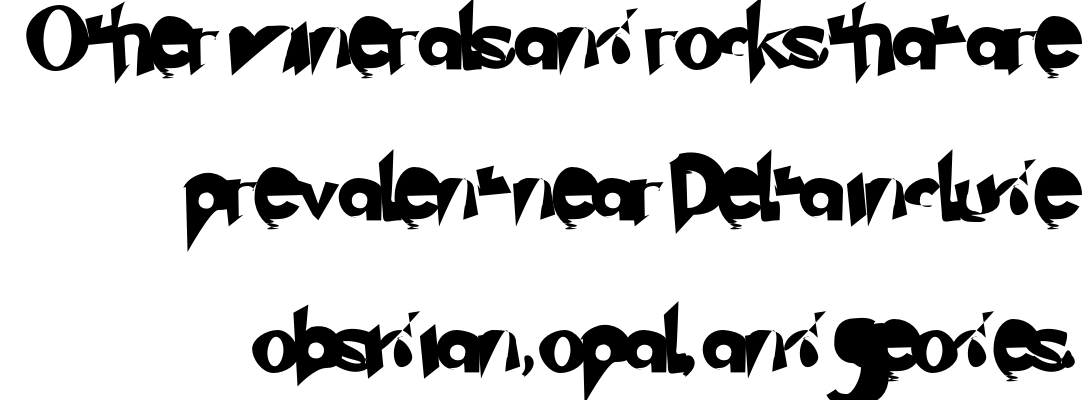
If you measured baseline to baseline, you'd find a long distance. Each row of text sits above clean, open space. Spacing between characters is what you'd get straight out of the box. Note the varied advance widths — an 'i' is clearly narrower than an 'm'. Each letter's strokes conclude bluntly, with no projecting serifs.
